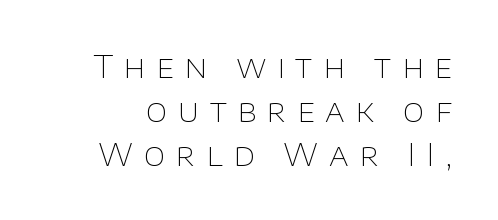
Q: Is the text bold? A: No.
Q: Is the text italic (slanted)? A: No, it is upright.
Q: Is the typeface a serif or a sans-serif typeface? A: Sans-serif.
Q: Is the text underlined? A: No.
Q: Is the spacing between letters normal or unusually wide? A: Unusually wide.
Q: Is the spacing between lines tight, normal or loose? A: Normal.
Q: Width (condensed, normal, or wide)? A: Normal.
Q: Stroke contrast? A: Low.
Q: x-height? A: Large.
Q: Monospaced? A: No.
